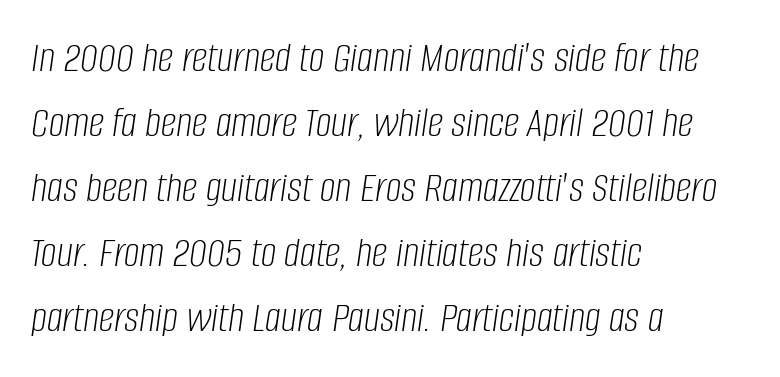
Q: Is the text bold? A: No.
Q: Is the text italic (slanted)? A: Yes, it leans right by about 8 degrees.
Q: Is the text underlined? A: No.
Q: How is the paragraph aligned? A: Left-aligned.
Q: Is the spacing between letters normal or unusually wide? A: Normal.
Q: Is the spacing between lines tight, normal or loose? A: Normal.
Q: Width (condensed, normal, or wide)? A: Condensed.
Q: Stroke contrast? A: Low.
Q: x-height? A: Large.
Q: Monospaced? A: No.
